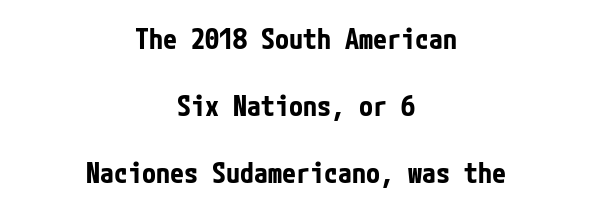
The image shows 28 px bold, condensed sans-serif type, upright; set centered, loose line spacing (2.4x), normal letter spacing, not underlined; low stroke contrast and a medium x-height.
